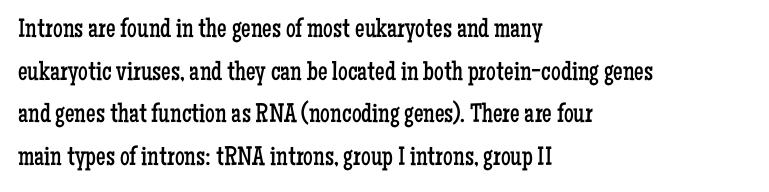
{"italic": "no", "bold": "no", "underline": "no", "align": "left", "line_spacing": "normal", "line_spacing_ratio": 1.58, "letter_spacing": "normal", "letter_spacing_em": 0.0, "glyph_px": 27}
